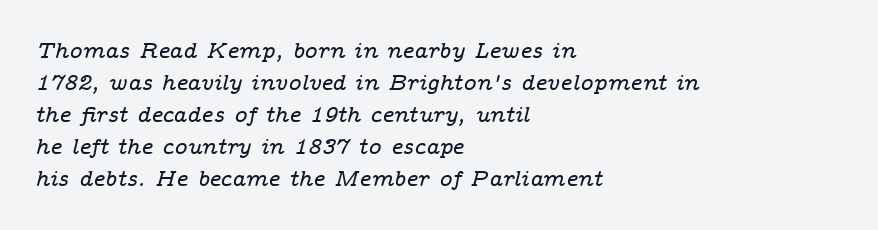
Evenly set lines give the paragraph a standard silhouette. These lines stack with their left ends in a neat column. This is oblique type, the kind used for emphasis or titles. Inter-character spacing is left at the font's built-in metrics. The gap between lines stays unmarked.
